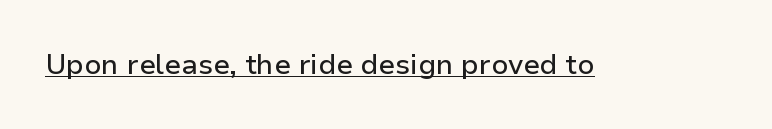
Q: Is the text italic (slanted)? A: No, it is upright.
Q: Is the typeface a serif or a sans-serif typeface? A: Sans-serif.
Q: Is the text underlined? A: Yes.
Q: Is the spacing between letters normal or unusually wide? A: Normal.
Q: Width (condensed, normal, or wide)? A: Normal.
Q: Stroke contrast? A: Low.
Q: x-height? A: Medium.
Q: Monospaced? A: No.
